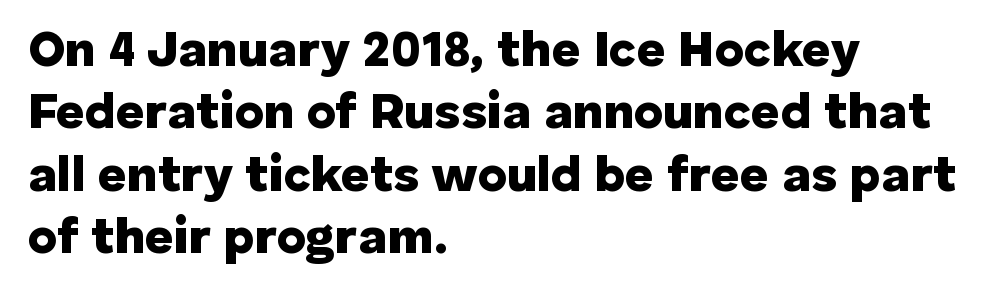
Q: Is the text bold? A: Yes.
Q: Is the text italic (slanted)? A: No, it is upright.
Q: Is the typeface a serif or a sans-serif typeface? A: Sans-serif.
Q: Is the text underlined? A: No.
Q: How is the paragraph aligned? A: Left-aligned.
Q: Is the spacing between letters normal or unusually wide? A: Normal.
Q: Is the spacing between lines tight, normal or loose? A: Normal.
Q: Width (condensed, normal, or wide)? A: Normal.
Q: Stroke contrast? A: Low.
Q: x-height? A: Medium.
Q: Monospaced? A: No.
